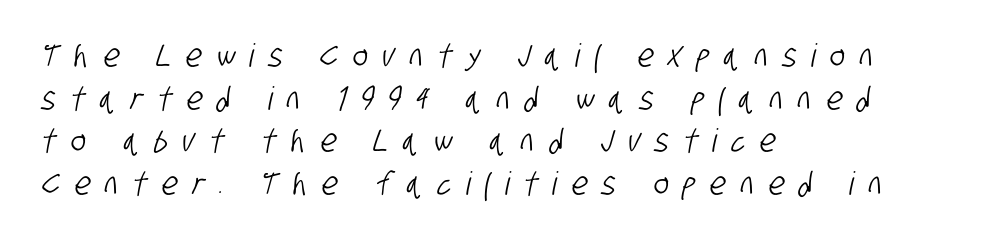
The image shows 32 px condensed sans-serif type; set left-aligned, normal line spacing (1.33x), unusually wide letter spacing (+0.46 em), not underlined; low stroke contrast and a large x-height.
